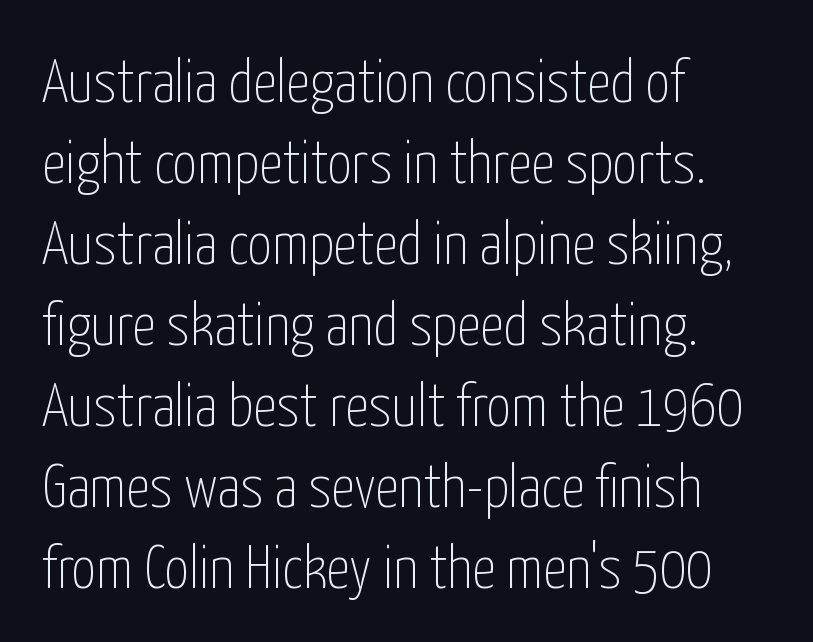
Q: Is the text bold? A: No.
Q: Is the text italic (slanted)? A: No, it is upright.
Q: Is the typeface a serif or a sans-serif typeface? A: Sans-serif.
Q: Is the text underlined? A: No.
Q: How is the paragraph aligned? A: Left-aligned.
Q: Is the spacing between letters normal or unusually wide? A: Normal.
Q: Is the spacing between lines tight, normal or loose? A: Normal.
Q: Width (condensed, normal, or wide)? A: Condensed.
Q: Stroke contrast? A: Low.
Q: x-height? A: Medium.
Q: Monospaced? A: No.
